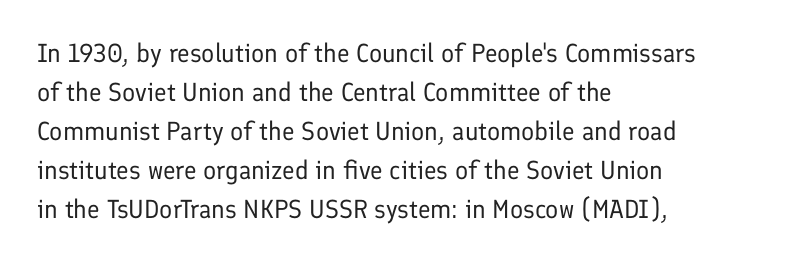
{"italic": "no", "bold": "no", "underline": "no", "align": "left", "line_spacing": "normal", "line_spacing_ratio": 1.5, "letter_spacing": "normal", "letter_spacing_em": 0.0, "glyph_px": 26}
